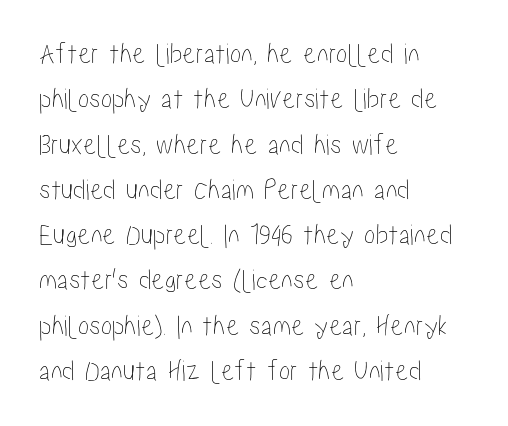
Q: Is the text italic (slanted)? A: No, it is upright.
Q: Is the text underlined? A: No.
Q: How is the paragraph aligned? A: Left-aligned.
Q: Is the spacing between letters normal or unusually wide? A: Normal.
Q: Is the spacing between lines tight, normal or loose? A: Normal.
Q: Width (condensed, normal, or wide)? A: Condensed.
Q: Stroke contrast? A: Low.
Q: x-height? A: Medium.
Q: Monospaced? A: No.
